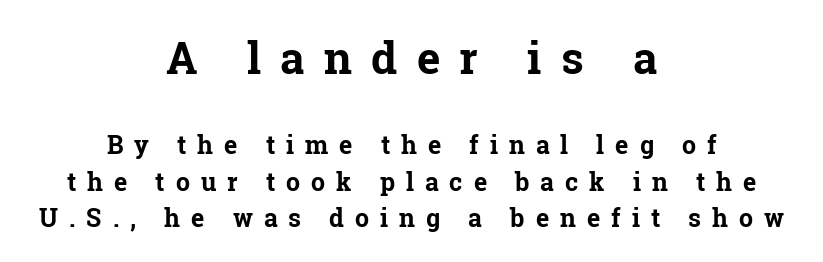
{"serif": "yes", "italic": "no", "bold": "yes", "weight": "bold", "width": "normal", "stroke_contrast": "low", "x_height": "medium", "monospaced": "no", "underline": "no", "align": "center", "line_spacing": "normal", "line_spacing_ratio": 1.47, "letter_spacing": "wide", "letter_spacing_em": 0.44, "larger_block": "first", "size_ratio": 1.76, "glyph_px": 44}
